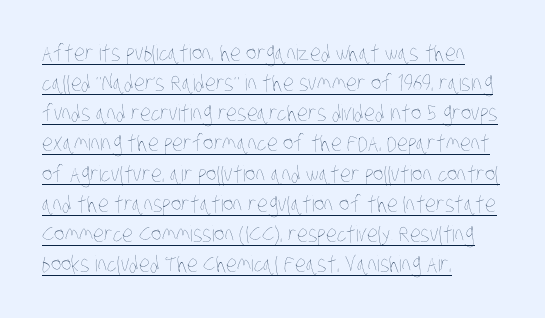
{"bold": "no", "underline": "yes", "align": "left", "line_spacing": "normal", "line_spacing_ratio": 1.37, "letter_spacing": "normal", "letter_spacing_em": 0.0, "glyph_px": 22}
